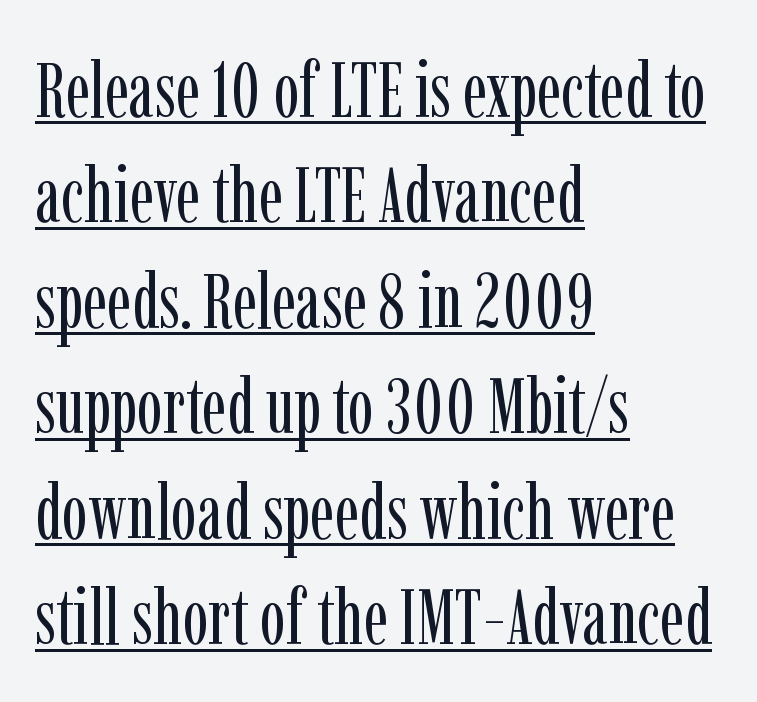
Q: Is the text bold? A: No.
Q: Is the text italic (slanted)? A: No, it is upright.
Q: Is the typeface a serif or a sans-serif typeface? A: Serif.
Q: Is the text underlined? A: Yes.
Q: How is the paragraph aligned? A: Left-aligned.
Q: Is the spacing between letters normal or unusually wide? A: Normal.
Q: Is the spacing between lines tight, normal or loose? A: Normal.
Q: Width (condensed, normal, or wide)? A: Condensed.
Q: Stroke contrast? A: Low.
Q: x-height? A: Medium.
Q: Monospaced? A: No.
